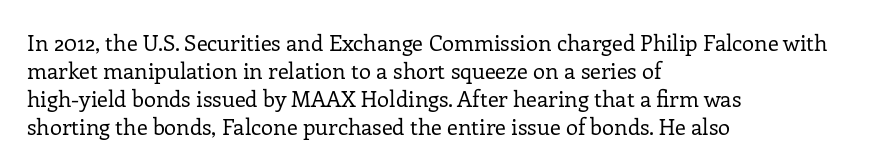
No extra ink here — the face is not bold. Students, observe: this is what conventionally led text looks like. Visually the block forms a straight wall on the left and a jagged coastline on the right. Clear beneath every line of the passage.
